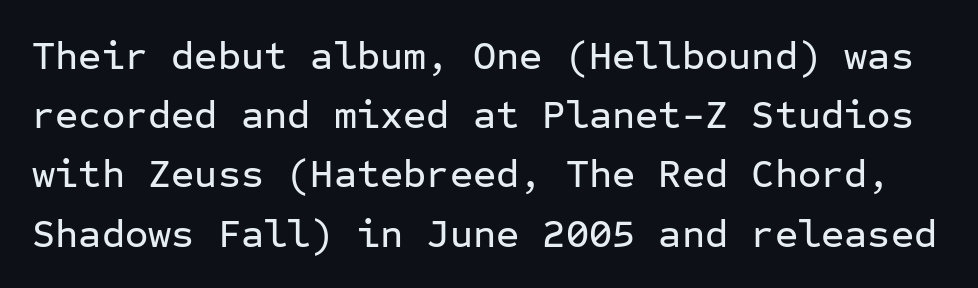
{"serif": "no", "italic": "no", "width": "normal", "stroke_contrast": "low", "x_height": "medium", "monospaced": "yes", "underline": "no", "line_spacing": "normal", "line_spacing_ratio": 1.48, "letter_spacing": "normal", "letter_spacing_em": 0.0, "glyph_px": 40}
